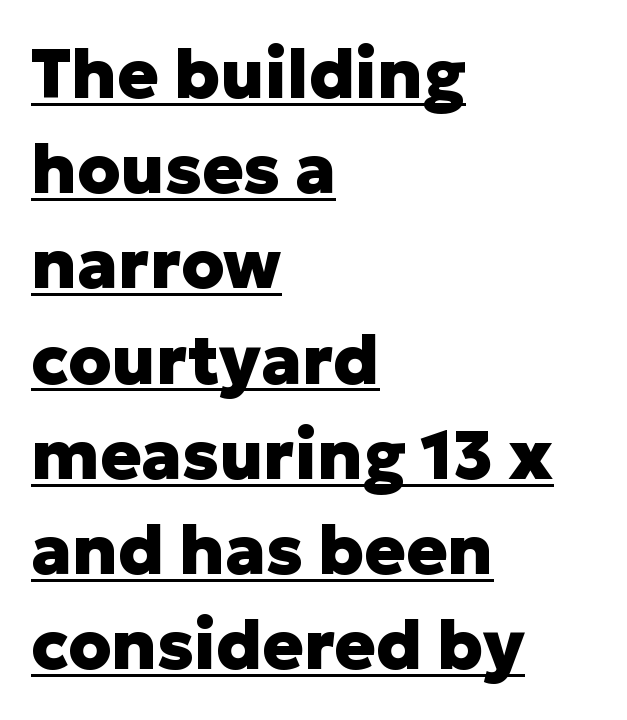
Q: Is the text bold? A: Yes.
Q: Is the text italic (slanted)? A: No, it is upright.
Q: Is the typeface a serif or a sans-serif typeface? A: Sans-serif.
Q: Is the text underlined? A: Yes.
Q: How is the paragraph aligned? A: Left-aligned.
Q: Is the spacing between letters normal or unusually wide? A: Normal.
Q: Is the spacing between lines tight, normal or loose? A: Normal.
Q: Width (condensed, normal, or wide)? A: Normal.
Q: Stroke contrast? A: Low.
Q: x-height? A: Medium.
Q: Monospaced? A: No.
